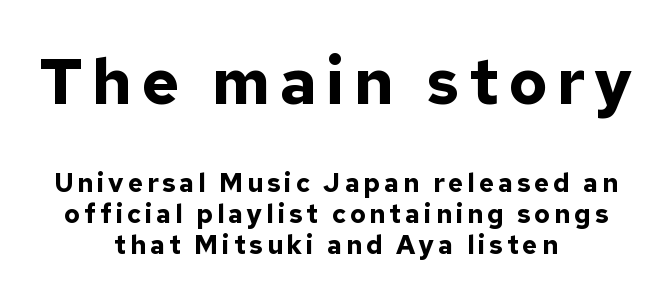
{"serif": "no", "italic": "no", "bold": "yes", "weight": "bold", "width": "normal", "stroke_contrast": "low", "x_height": "medium", "monospaced": "no", "underline": "no", "align": "center", "line_spacing_ratio": 1.19, "larger_block": "first", "size_ratio": 2.46, "glyph_px": 64}
